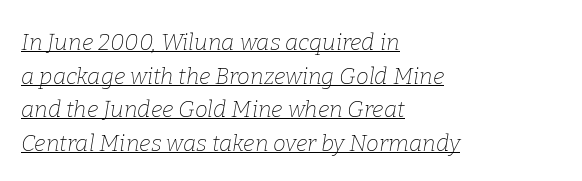
Q: Is the text bold? A: No.
Q: Is the text italic (slanted)? A: Yes, it leans right by about 9 degrees.
Q: Is the text underlined? A: Yes.
Q: How is the paragraph aligned? A: Left-aligned.
Q: Is the spacing between letters normal or unusually wide? A: Normal.
Q: Is the spacing between lines tight, normal or loose? A: Normal.
